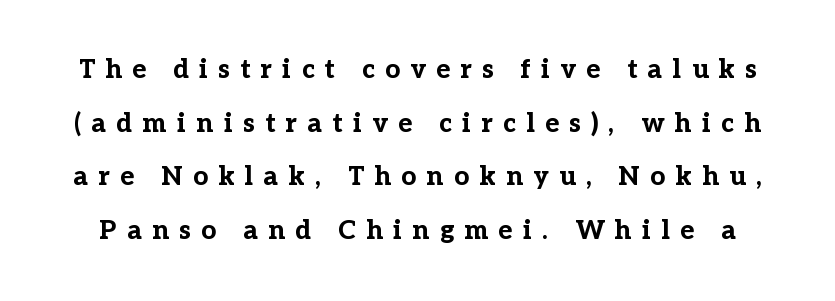
{"italic": "no", "bold": "yes", "underline": "no", "line_spacing": "loose", "line_spacing_ratio": 2.06, "letter_spacing": "wide", "letter_spacing_em": 0.4, "glyph_px": 26}
